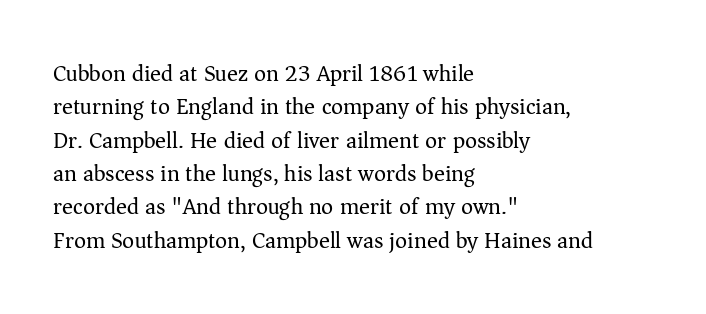
How would I describe the line gaps? Plain and ordinary. Just letters on the line, the space beneath them empty. Alignment: flush left. In terms of posture, this sample is upright.
